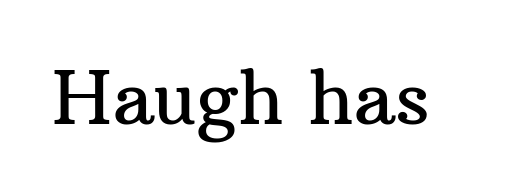
{"serif": "yes", "italic": "no", "width": "normal", "stroke_contrast": "medium", "x_height": "medium", "monospaced": "no", "underline": "no", "letter_spacing": "normal", "letter_spacing_em": 0.0, "glyph_px": 73}
